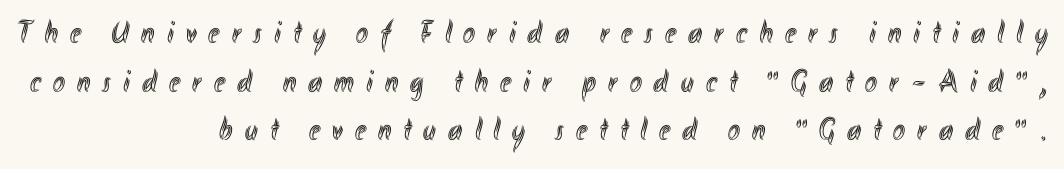
The image shows 32 px condensed type; set right-aligned, normal line spacing (1.52x), unusually wide letter spacing (+0.38 em), not underlined; a small x-height.
